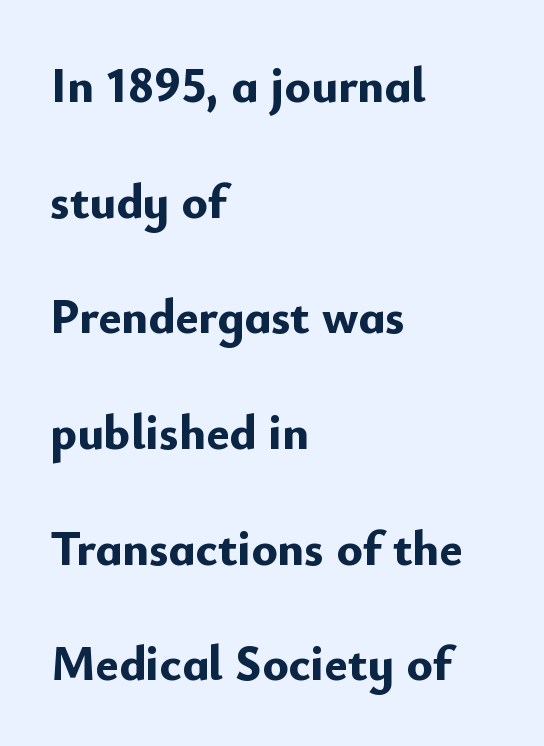
The image shows 49 px bold sans-serif type, upright; set left-aligned, loose line spacing (2.36x), normal letter spacing, not underlined; low stroke contrast and a small x-height.
